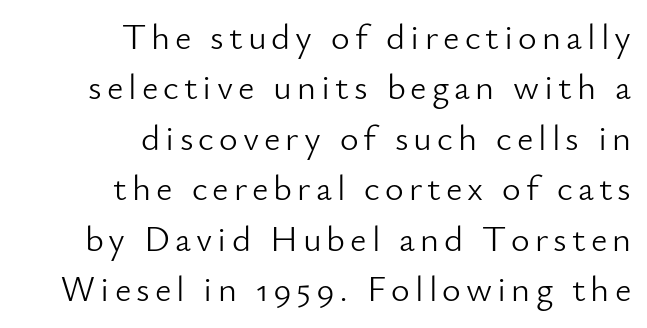
{"serif": "no", "italic": "no", "bold": "no", "weight": "light", "width": "normal", "stroke_contrast": "low", "x_height": "small", "monospaced": "no", "underline": "no", "align": "right", "line_spacing": "normal", "line_spacing_ratio": 1.4, "glyph_px": 36}
